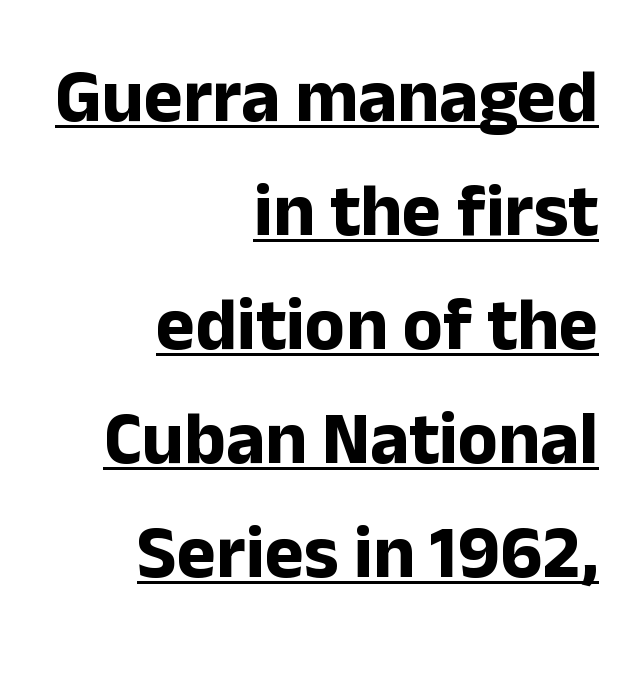
Q: Is the text bold? A: Yes.
Q: Is the text italic (slanted)? A: No, it is upright.
Q: Is the typeface a serif or a sans-serif typeface? A: Sans-serif.
Q: Is the text underlined? A: Yes.
Q: How is the paragraph aligned? A: Right-aligned.
Q: Is the spacing between letters normal or unusually wide? A: Normal.
Q: Is the spacing between lines tight, normal or loose? A: Normal.
Q: Width (condensed, normal, or wide)? A: Normal.
Q: Stroke contrast? A: Low.
Q: x-height? A: Medium.
Q: Monospaced? A: No.
